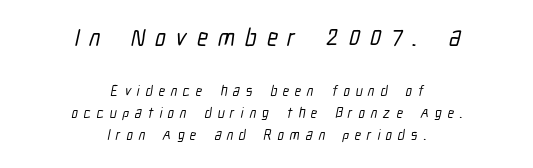
Q: Is the text underlined? A: No.
Q: How is the paragraph aligned? A: Centered.
Q: Is the spacing between letters normal or unusually wide? A: Unusually wide.
Q: Is the spacing between lines tight, normal or loose? A: Normal.
Q: Which block of text is set in a larger size, the first (top) or the second (bottom)? A: The first (top) one.
